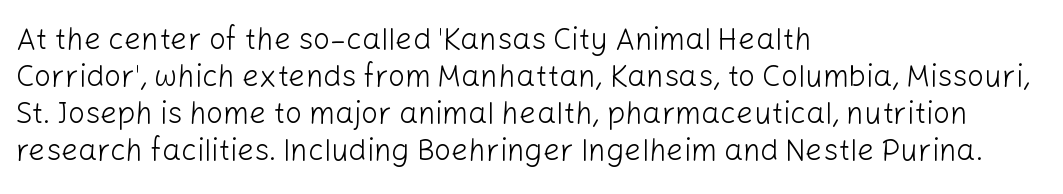
Typeset ragged right — the left edge is the straight one. Glyph-to-glyph distance matches everyday printed text. Think of a printed novel: that variable character pitch is what you see here. Summary of weight: not heavy and not bold. A typesetter would label this face a sans.
